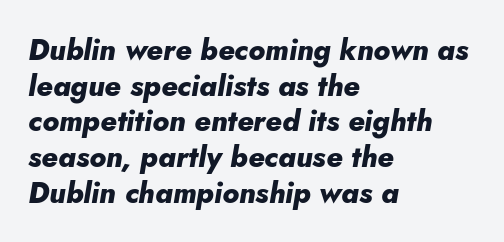
Q: Is the text bold? A: Yes.
Q: Is the text italic (slanted)? A: Yes, it leans right by about 5 degrees.
Q: Is the text underlined? A: No.
Q: How is the paragraph aligned? A: Left-aligned.
Q: Is the spacing between letters normal or unusually wide? A: Normal.
Q: Width (condensed, normal, or wide)? A: Normal.
Q: Stroke contrast? A: Low.
Q: x-height? A: Small.
Q: Monospaced? A: No.
